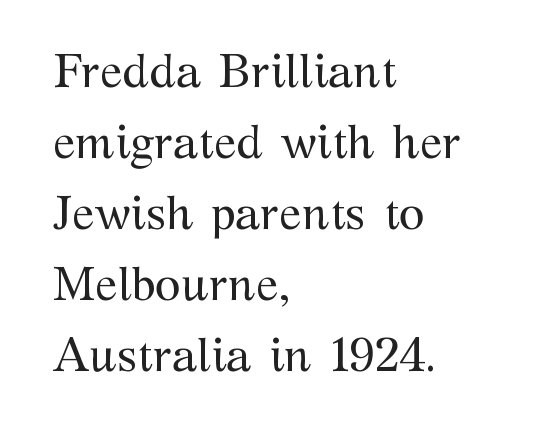
{"serif": "yes", "italic": "no", "bold": "no", "weight": "regular", "width": "normal", "stroke_contrast": "medium", "x_height": "medium", "monospaced": "no", "underline": "no", "align": "left", "line_spacing": "normal", "line_spacing_ratio": 1.51, "letter_spacing": "normal", "letter_spacing_em": 0.0, "glyph_px": 47}
